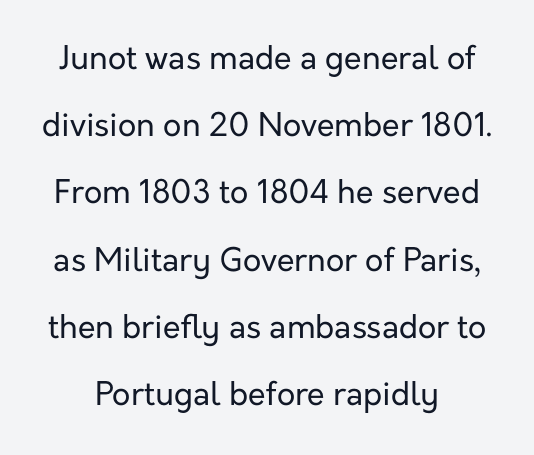
If you drew a line through each stem, it would be perfectly vertical. This sample has the flowing, uneven cadence of proportional lettering. Widely set lines give the paragraph a tall, airy silhouette. Compared with a typical body face, this is equally light or lighter still.
